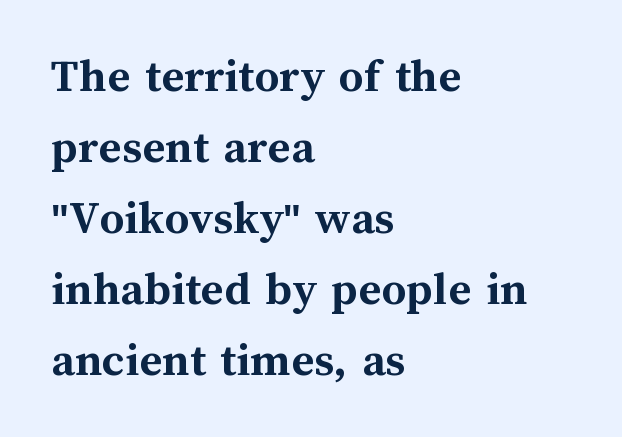
The image shows 49 px semibold type, upright; set left-aligned, normal line spacing (1.45x), normal letter spacing, not underlined; medium stroke contrast and a medium x-height.
